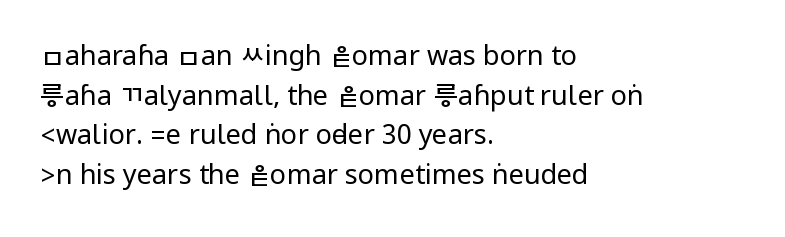
Notice how descenders clear the ascenders below comfortably — that's standard leading. Inter-character spacing is left at the font's built-in metrics. Bare-footed words on every line. The strokes are not fattened; the text isn't bold. A student would call this left alignment; a typographer would say flush left, rag right.
